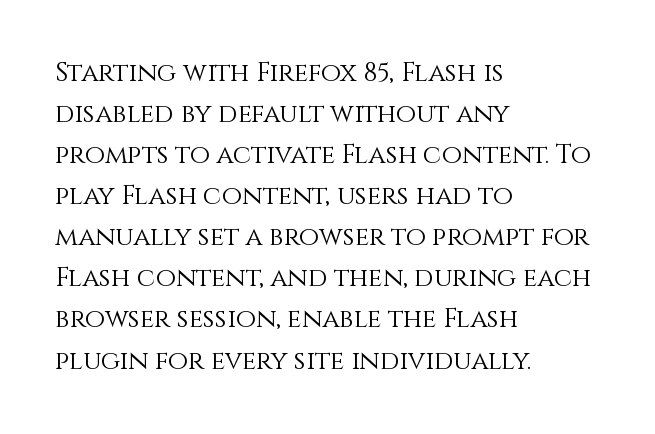
{"italic": "no", "bold": "no", "underline": "no", "align": "left", "line_spacing": "normal", "line_spacing_ratio": 1.58, "letter_spacing": "normal", "letter_spacing_em": 0.0, "glyph_px": 26}
